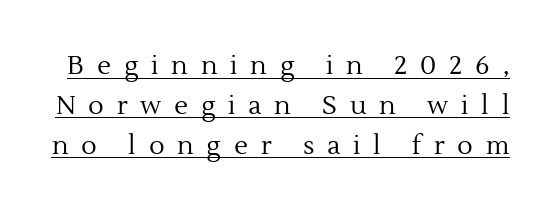
The image shows 26 px text type, upright; set normal line spacing (1.53x), unusually wide letter spacing (+0.49 em), underlined.
